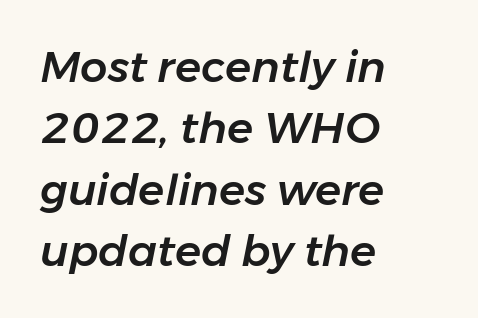
{"italic": "yes", "lean": "right", "slant_degrees": 11, "width": "normal", "stroke_contrast": "low", "x_height": "medium", "monospaced": "no", "underline": "no", "align": "left", "line_spacing": "normal", "line_spacing_ratio": 1.43, "letter_spacing": "normal", "letter_spacing_em": 0.0, "glyph_px": 43}
